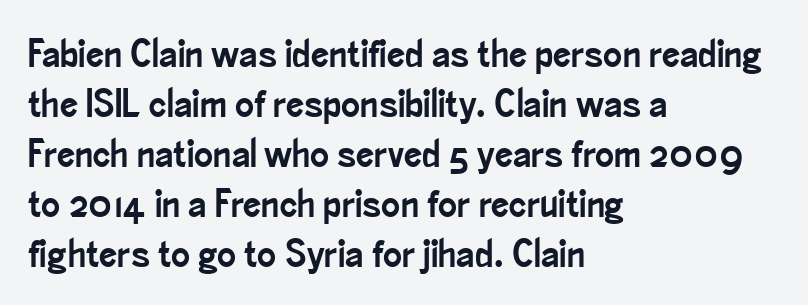
{"serif": "no", "italic": "no", "width": "condensed", "stroke_contrast": "low", "x_height": "small", "monospaced": "no", "underline": "no", "align": "left", "line_spacing": "normal", "line_spacing_ratio": 1.25, "letter_spacing": "normal", "letter_spacing_em": 0.0, "glyph_px": 40}
